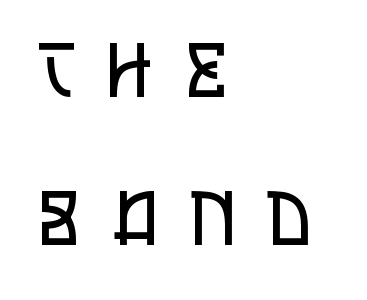
{"serif": "no", "italic": "no", "bold": "no", "weight": "regular", "width": "condensed", "stroke_contrast": "low", "x_height": "large", "monospaced": "no", "underline": "no", "align": "left", "line_spacing": "loose", "line_spacing_ratio": 1.98, "letter_spacing": "wide", "letter_spacing_em": 0.44, "glyph_px": 75}
